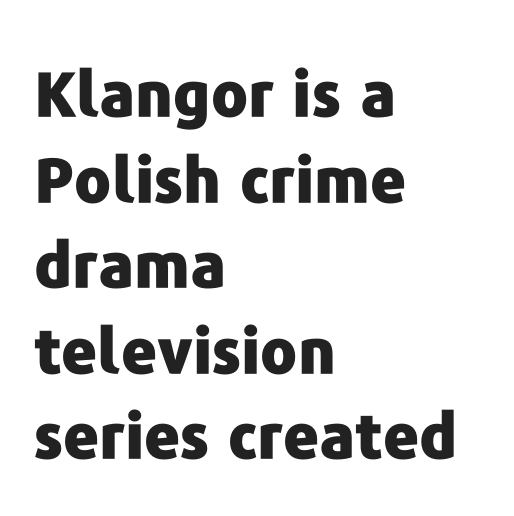
Plain, unruled lines of type. The type sits square on the baseline with zero lean. This block has exactly the height ordinary leading produces. The face used here is a sans, in the tradition of grotesques and geometrics. Proportional: the letters do not fall into vertical columns. These lines are set flush left with a ragged right edge.
